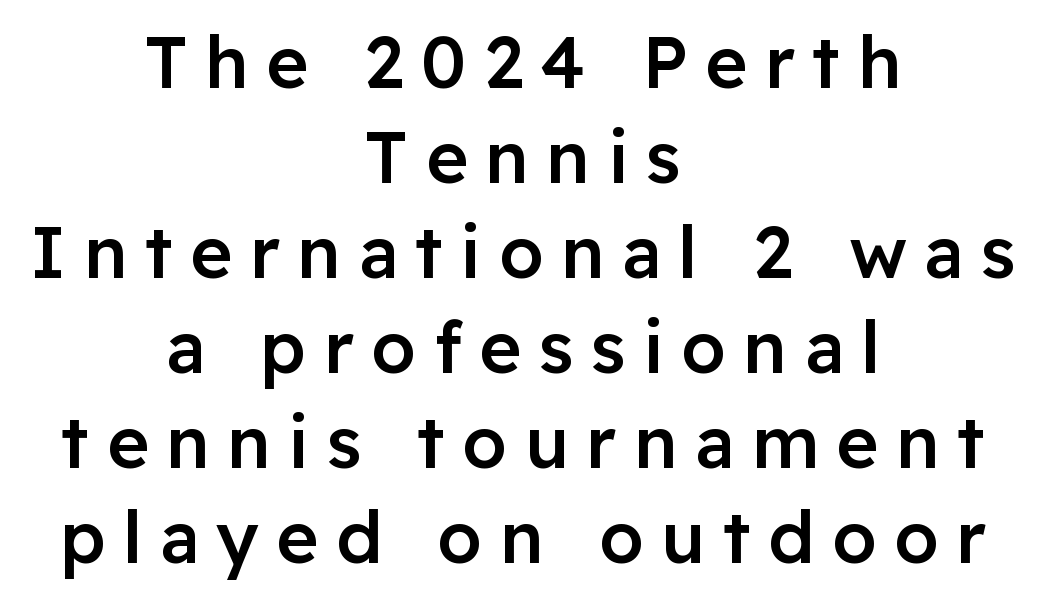
Look at the bottom of the vertical strokes: they stop flat, with no serifs. Evenly set lines give the paragraph a standard silhouette. Compared with an ordinary text face, these strokes are moderately heavier — a semibold. In terms of posture, this sample is upright.
